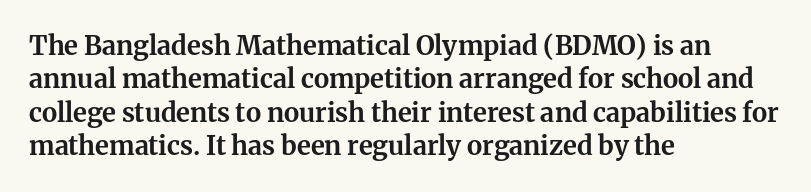
Q: Is the text bold? A: Yes.
Q: Is the text italic (slanted)? A: No, it is upright.
Q: Is the text underlined? A: No.
Q: How is the paragraph aligned? A: Left-aligned.
Q: Is the spacing between letters normal or unusually wide? A: Normal.
Q: Is the spacing between lines tight, normal or loose? A: Normal.
